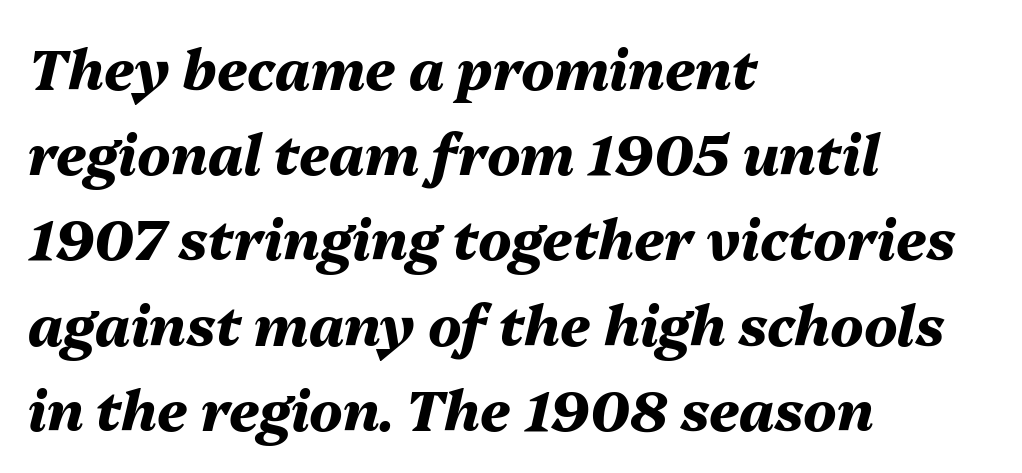
The image shows 55 px heavy type, italic (leaning right); set left-aligned, normal line spacing (1.55x), normal letter spacing, not underlined; medium stroke contrast and a medium x-height.
